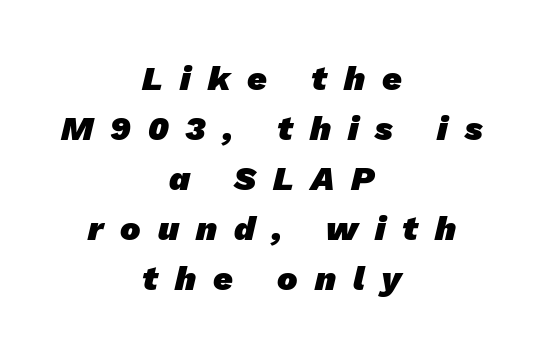
Each letter keeps its own natural width here, so spacing adapts to shape. Normally led — the rows are evenly, conventionally spaced. Horizontal alignment here is central, giving a formal, balanced look. Unmarked baselines from the first word to the last. These lines are composed in type without serifs. This rendering widens character spacing well past its baseline value.
